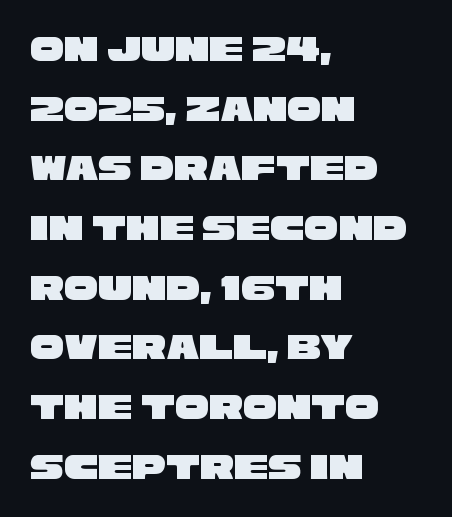
Q: Is the typeface a serif or a sans-serif typeface? A: Sans-serif.
Q: Is the text underlined? A: No.
Q: How is the paragraph aligned? A: Left-aligned.
Q: Is the spacing between letters normal or unusually wide? A: Normal.
Q: Is the spacing between lines tight, normal or loose? A: Normal.
Q: Width (condensed, normal, or wide)? A: Wide.
Q: Stroke contrast? A: Low.
Q: x-height? A: Large.
Q: Monospaced? A: No.
